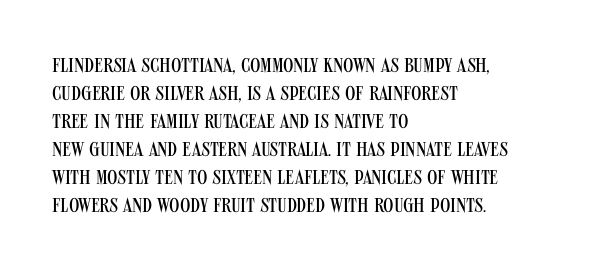
The image shows 20 px text type, upright; set left-aligned, normal line spacing (1.4x), normal letter spacing, not underlined.
